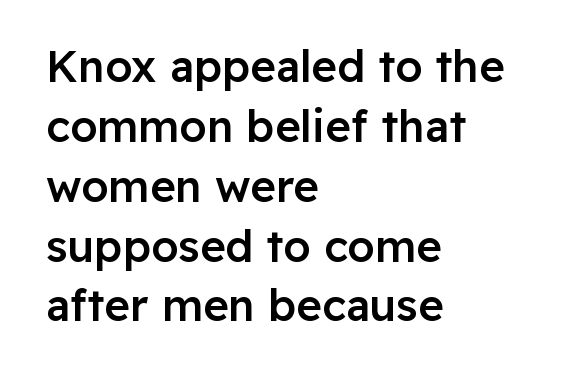
Q: Is the text bold? A: Semi-bold.
Q: Is the text italic (slanted)? A: No, it is upright.
Q: Is the typeface a serif or a sans-serif typeface? A: Sans-serif.
Q: Is the text underlined? A: No.
Q: How is the paragraph aligned? A: Left-aligned.
Q: Is the spacing between letters normal or unusually wide? A: Normal.
Q: Is the spacing between lines tight, normal or loose? A: Normal.
Q: Width (condensed, normal, or wide)? A: Normal.
Q: Stroke contrast? A: Low.
Q: x-height? A: Medium.
Q: Monospaced? A: No.
